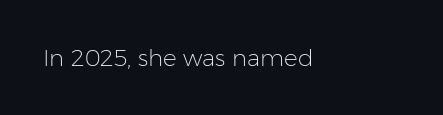
{"italic": "no", "bold": "no", "underline": "no", "letter_spacing": "normal", "letter_spacing_em": 0.0, "glyph_px": 23}
